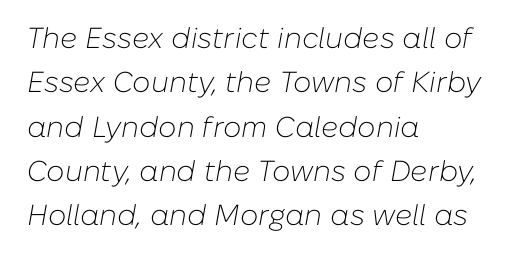
Nothing heavy about these letters — not bold at all. How are the letters spaced? Ordinarily, with no added tracking. Leftover space on each line is placed entirely after the last word. There's an unmistakable incline to the writing here.
